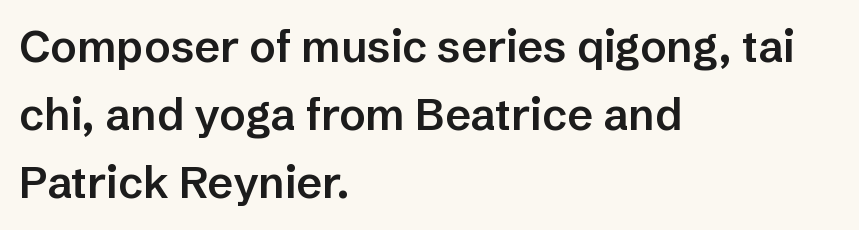
Q: Is the text bold? A: Semi-bold.
Q: Is the text italic (slanted)? A: No, it is upright.
Q: Is the typeface a serif or a sans-serif typeface? A: Sans-serif.
Q: Is the text underlined? A: No.
Q: How is the paragraph aligned? A: Left-aligned.
Q: Is the spacing between letters normal or unusually wide? A: Normal.
Q: Is the spacing between lines tight, normal or loose? A: Normal.
Q: Width (condensed, normal, or wide)? A: Normal.
Q: Stroke contrast? A: Low.
Q: x-height? A: Medium.
Q: Monospaced? A: No.
